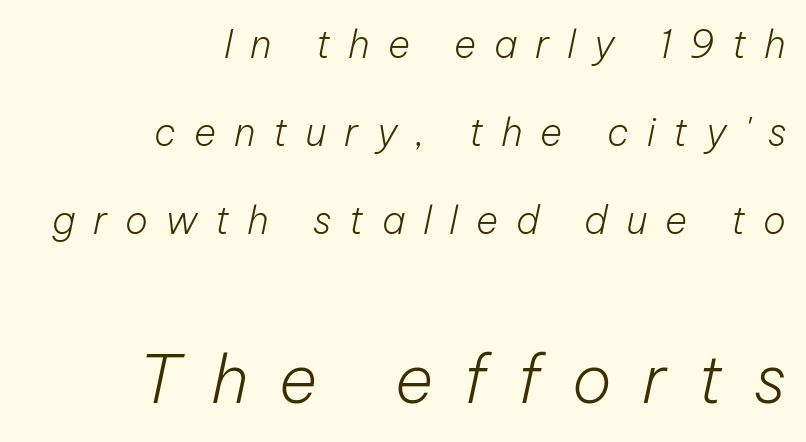
The rendering applies a slant to the glyphs. This rendering widens character spacing well past its baseline value. These lines are rendered in a variable-pitch font. Leading is clearly above the norm, producing a sparse column.
